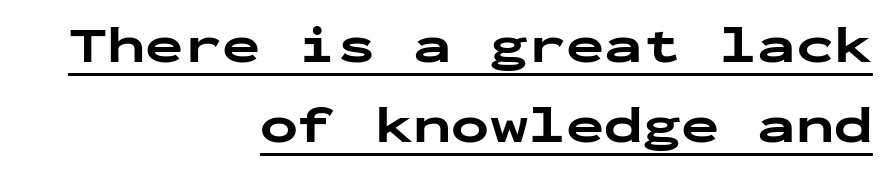
Short note: letters normally spaced. Is this a fixed-width face? Yes — each glyph sits in an identical cell. The designer left line spacing at the default. Horizontal alignment here is rightward, an uncommon choice for prose. The lettering holds an erect, upright posture throughout.
